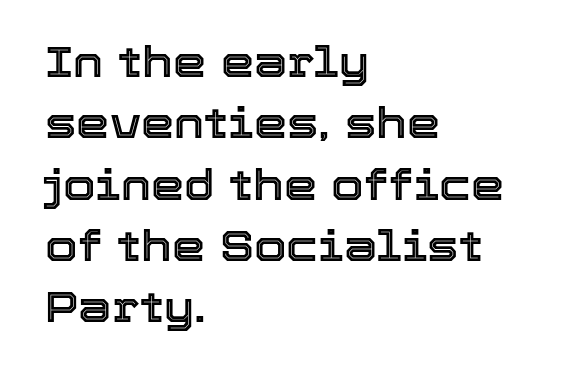
The image shows 42 px text type, upright; set left-aligned, normal line spacing (1.46x), normal letter spacing, not underlined; a medium x-height.
